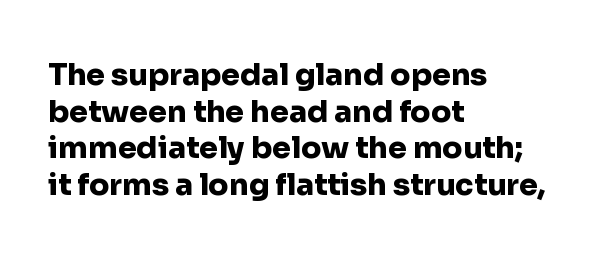
Q: Is the text bold? A: Yes.
Q: Is the text italic (slanted)? A: No, it is upright.
Q: Is the typeface a serif or a sans-serif typeface? A: Sans-serif.
Q: Is the text underlined? A: No.
Q: How is the paragraph aligned? A: Left-aligned.
Q: Is the spacing between letters normal or unusually wide? A: Normal.
Q: Width (condensed, normal, or wide)? A: Normal.
Q: Stroke contrast? A: Low.
Q: x-height? A: Medium.
Q: Monospaced? A: No.
